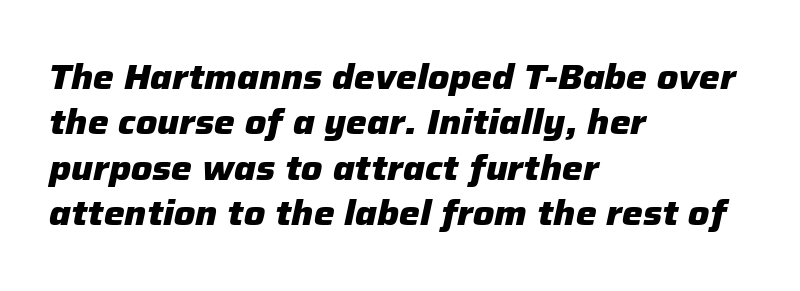
{"italic": "yes", "lean": "right", "slant_degrees": 12, "bold": "yes", "weight": "heavy", "width": "normal", "stroke_contrast": "low", "x_height": "medium", "monospaced": "no", "underline": "no", "align": "left", "line_spacing": "normal", "line_spacing_ratio": 1.3, "letter_spacing": "normal", "letter_spacing_em": 0.0, "glyph_px": 35}
